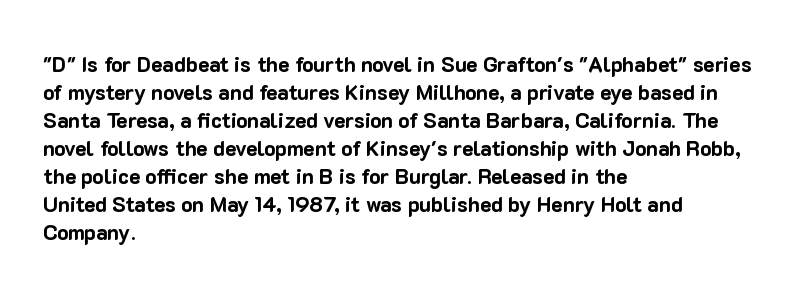
{"italic": "no", "bold": "yes", "underline": "no", "align": "left", "line_spacing": "normal", "line_spacing_ratio": 1.33, "letter_spacing": "normal", "letter_spacing_em": 0.0, "glyph_px": 21}
